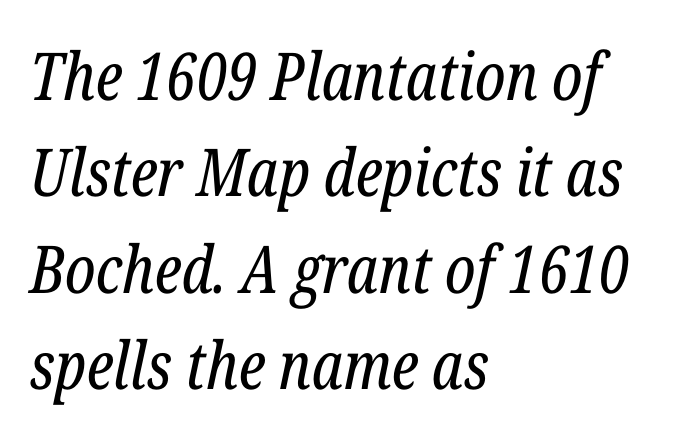
Glyph-to-glyph distance matches everyday printed text. Bare-footed words on every line. Does the lettering tilt? It does — this is italic. Each letter keeps its own natural width here, so spacing adapts to shape. Interline gaps are of average width in this sample. Stem width sits at or under what a default text font uses.
